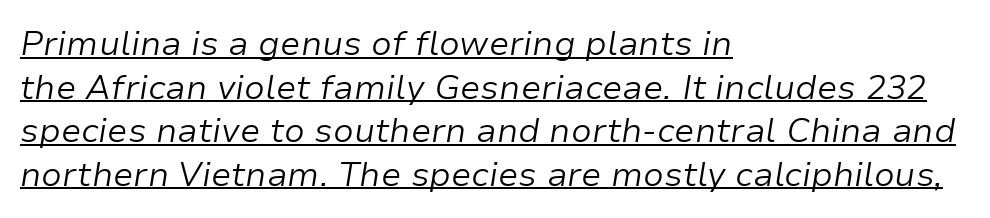
Q: Is the text bold? A: No.
Q: Is the text italic (slanted)? A: Yes, it leans right by about 9 degrees.
Q: Is the text underlined? A: Yes.
Q: How is the paragraph aligned? A: Left-aligned.
Q: Is the spacing between letters normal or unusually wide? A: Normal.
Q: Is the spacing between lines tight, normal or loose? A: Normal.
Q: Width (condensed, normal, or wide)? A: Normal.
Q: Stroke contrast? A: Low.
Q: x-height? A: Medium.
Q: Monospaced? A: No.
